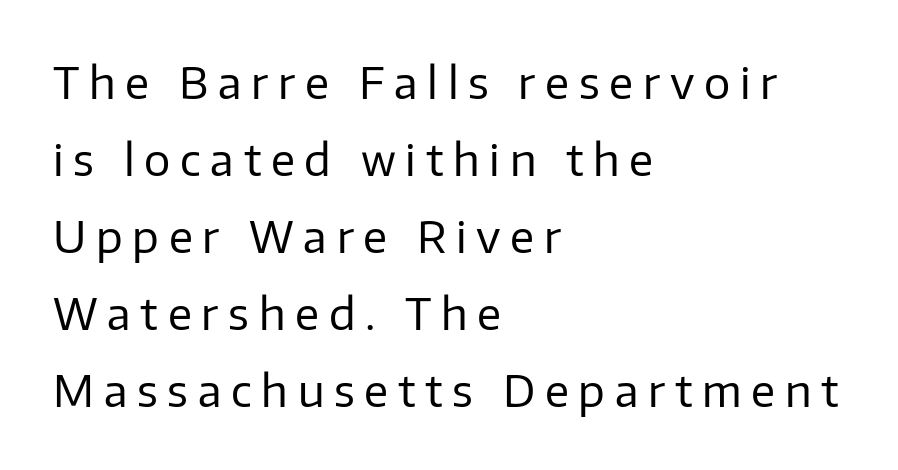
Q: Is the text bold? A: No.
Q: Is the text italic (slanted)? A: No, it is upright.
Q: Is the typeface a serif or a sans-serif typeface? A: Sans-serif.
Q: Is the text underlined? A: No.
Q: How is the paragraph aligned? A: Left-aligned.
Q: Is the spacing between letters normal or unusually wide? A: Unusually wide.
Q: Width (condensed, normal, or wide)? A: Normal.
Q: Stroke contrast? A: Low.
Q: x-height? A: Medium.
Q: Monospaced? A: No.
